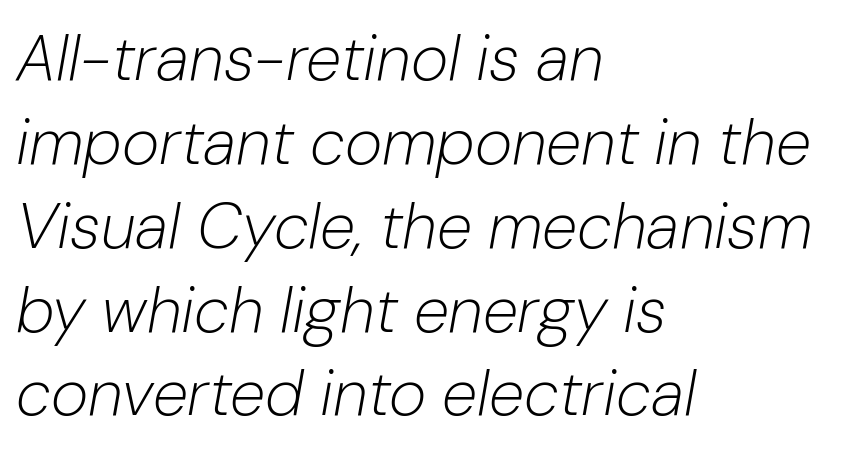
Q: Is the text bold? A: No.
Q: Is the text italic (slanted)? A: Yes, it leans right by about 10 degrees.
Q: Is the text underlined? A: No.
Q: How is the paragraph aligned? A: Left-aligned.
Q: Is the spacing between letters normal or unusually wide? A: Normal.
Q: Is the spacing between lines tight, normal or loose? A: Normal.
Q: Width (condensed, normal, or wide)? A: Normal.
Q: Stroke contrast? A: Low.
Q: x-height? A: Medium.
Q: Monospaced? A: No.
